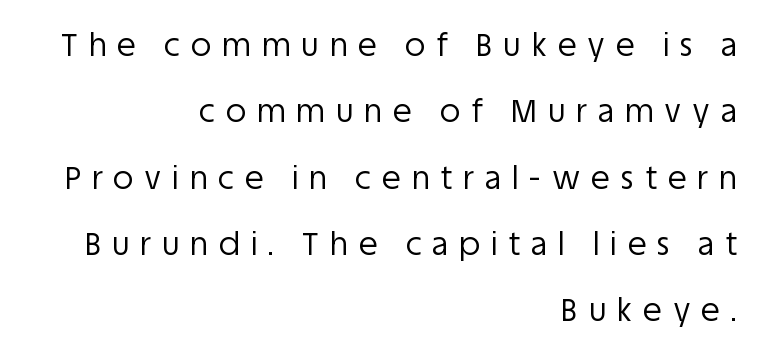
The typeface has the unassuming heft of standard copy or less. The specimen reads as upright at a glance. The passage shown has open, widely tracked lettering throughout. Unmarked baselines from the first word to the last. Which margin do the lines hug? The right one — the left edge is uneven. The vertical gap from one line to the next is large.
